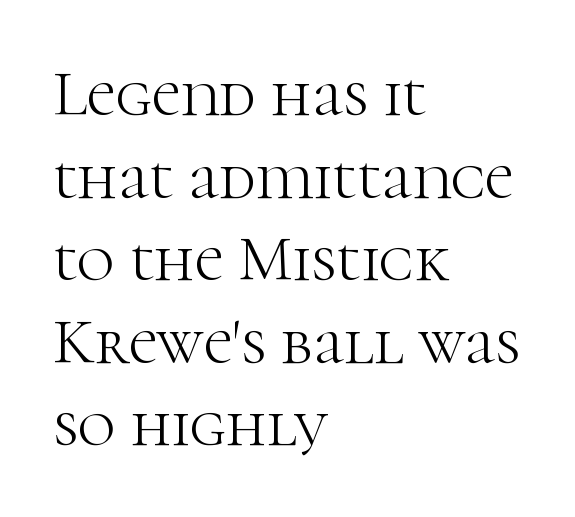
A typesetter would call this leading conventional body-copy spacing. You could not count columns in this text — the font is proportionally spaced. Left-aligned paragraph, ragged on the right. The typeface has the unassuming heft of standard copy or less.
